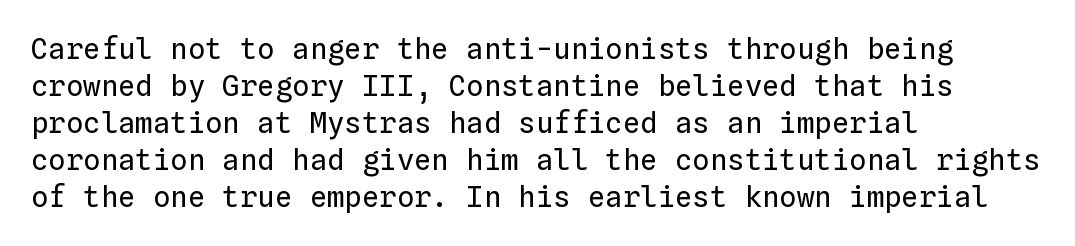
{"italic": "no", "bold": "no", "weight": "regular", "width": "normal", "stroke_contrast": "low", "x_height": "medium", "monospaced": "yes", "underline": "no", "align": "left", "line_spacing": "normal", "line_spacing_ratio": 1.28, "letter_spacing": "normal", "letter_spacing_em": 0.0, "glyph_px": 29}
